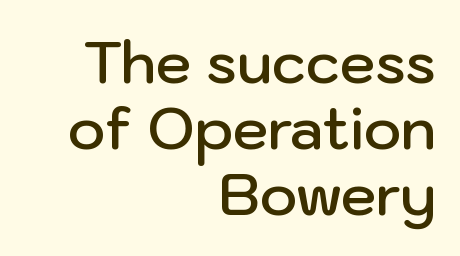
{"serif": "no", "italic": "no", "bold": "semi", "weight": "semibold", "width": "normal", "stroke_contrast": "low", "x_height": "medium", "monospaced": "no", "underline": "no", "align": "right", "line_spacing_ratio": 1.16, "letter_spacing": "normal", "letter_spacing_em": 0.0, "glyph_px": 57}
